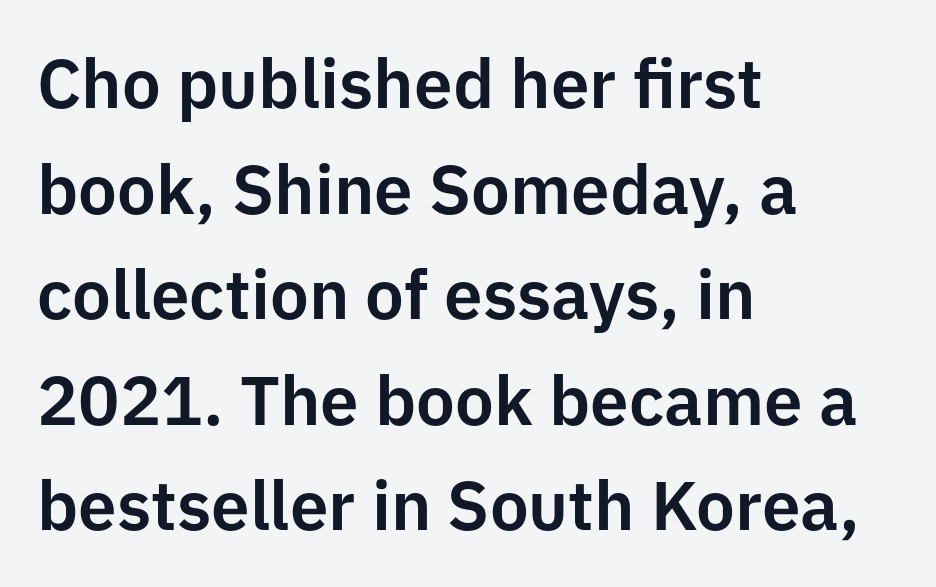
Q: Is the text italic (slanted)? A: No, it is upright.
Q: Is the typeface a serif or a sans-serif typeface? A: Sans-serif.
Q: Is the text underlined? A: No.
Q: How is the paragraph aligned? A: Left-aligned.
Q: Is the spacing between letters normal or unusually wide? A: Normal.
Q: Is the spacing between lines tight, normal or loose? A: Normal.
Q: Width (condensed, normal, or wide)? A: Normal.
Q: Stroke contrast? A: Low.
Q: x-height? A: Medium.
Q: Monospaced? A: No.
